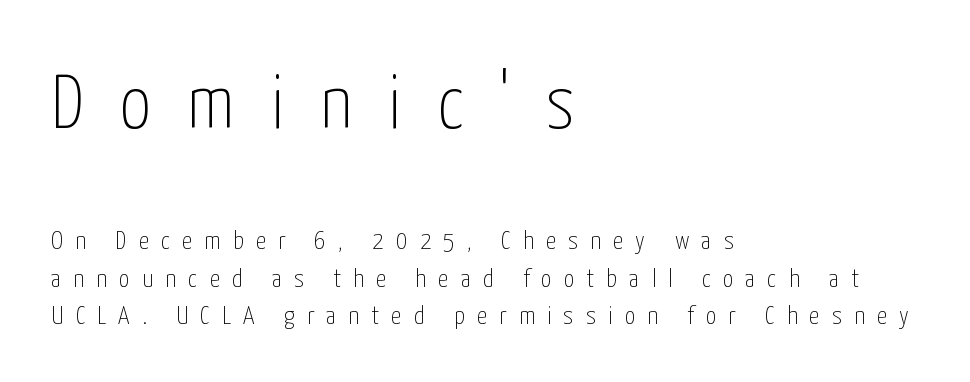
Horizontal alignment here is leftward, the default for most running prose. You can tell it's not italic because the verticals are truly vertical. Weight: not bold — regular or lighter. Type style note: lacks serifs. Whoever set this chose a conventional vertical rhythm.
